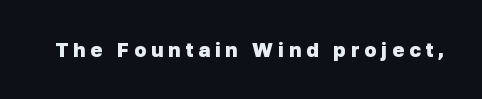
The image shows 20 px bold type; set unusually wide letter spacing (+0.25 em), not underlined.
